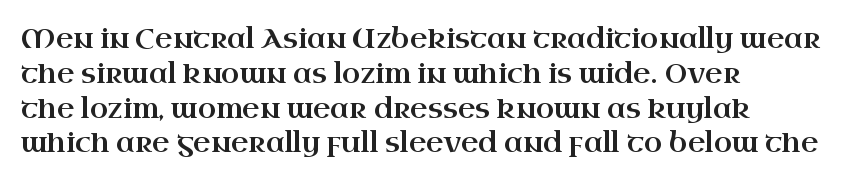
Q: Is the text italic (slanted)? A: No, it is upright.
Q: Is the text underlined? A: No.
Q: How is the paragraph aligned? A: Left-aligned.
Q: Is the spacing between letters normal or unusually wide? A: Normal.
Q: Is the spacing between lines tight, normal or loose? A: Normal.
